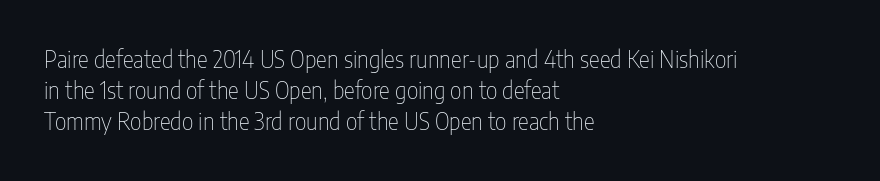
Q: Is the text bold? A: No.
Q: Is the text italic (slanted)? A: No, it is upright.
Q: Is the text underlined? A: No.
Q: How is the paragraph aligned? A: Left-aligned.
Q: Is the spacing between letters normal or unusually wide? A: Normal.
Q: Is the spacing between lines tight, normal or loose? A: Normal.
